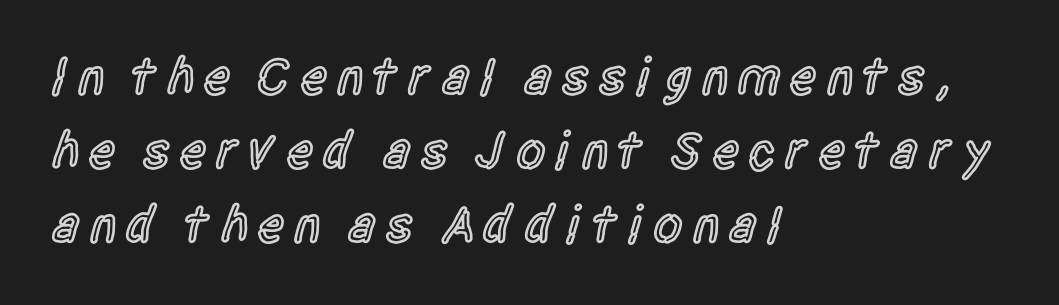
Q: Is the text bold? A: Semi-bold.
Q: Is the text italic (slanted)? A: Yes.
Q: Is the typeface a serif or a sans-serif typeface? A: Sans-serif.
Q: Is the text underlined? A: No.
Q: How is the paragraph aligned? A: Left-aligned.
Q: Is the spacing between lines tight, normal or loose? A: Normal.
Q: Width (condensed, normal, or wide)? A: Condensed.
Q: x-height? A: Large.
Q: Monospaced? A: No.
